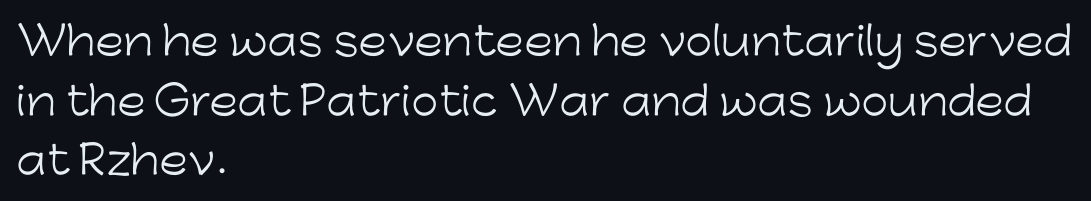
The image shows 39 px light sans-serif type, upright; set left-aligned, normal line spacing (1.53x), normal letter spacing, not underlined; low stroke contrast and a medium x-height.
